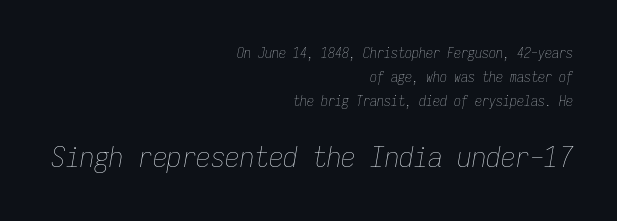
{"italic": "yes", "lean": "right", "slant_degrees": 9, "bold": "no", "weight": "thin", "width": "condensed", "stroke_contrast": "low", "x_height": "medium", "monospaced": "yes", "underline": "no", "align": "right", "line_spacing_ratio": 1.72, "letter_spacing": "normal", "letter_spacing_em": 0.0, "larger_block": "second", "size_ratio": 2.07, "glyph_px": 29}
